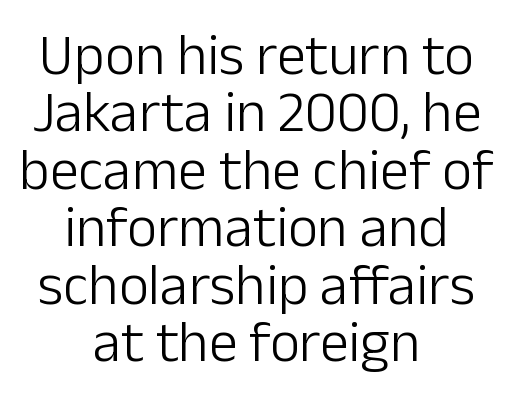
{"serif": "no", "italic": "no", "bold": "no", "weight": "light", "width": "normal", "stroke_contrast": "low", "x_height": "medium", "monospaced": "no", "underline": "no", "align": "center", "line_spacing": "tight", "line_spacing_ratio": 0.99, "letter_spacing": "normal", "letter_spacing_em": 0.0, "glyph_px": 58}
